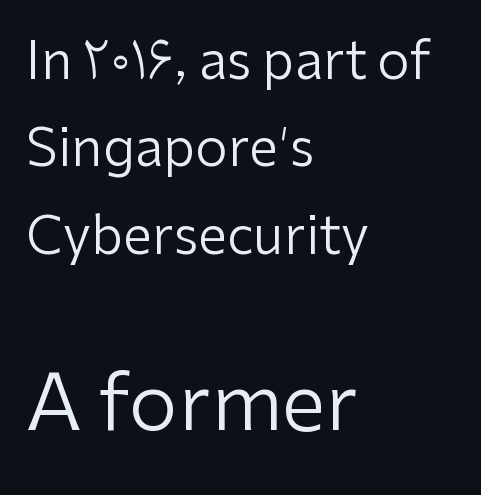
{"serif": "no", "italic": "no", "bold": "no", "weight": "regular", "width": "normal", "stroke_contrast": "low", "x_height": "medium", "monospaced": "no", "underline": "no", "align": "left", "line_spacing": "normal", "line_spacing_ratio": 1.68, "letter_spacing": "normal", "letter_spacing_em": 0.0, "larger_block": "second", "size_ratio": 1.5, "glyph_px": 78}
